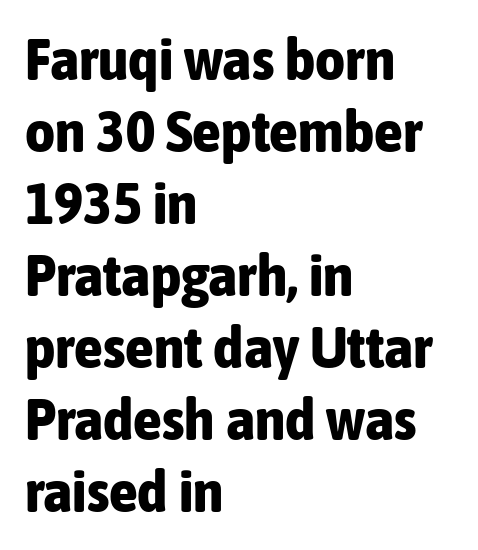
{"serif": "no", "italic": "no", "bold": "yes", "weight": "bold", "width": "condensed", "stroke_contrast": "low", "x_height": "medium", "monospaced": "no", "underline": "no", "align": "left", "line_spacing_ratio": 1.24, "letter_spacing": "normal", "letter_spacing_em": 0.0, "glyph_px": 58}
